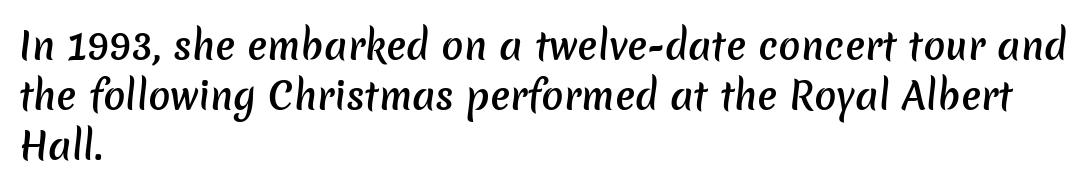
Observe the absence of serifs on each vertical stroke in this sample. The passage shown is semibold, sitting just below true bold. The gap between lines stays unmarked. The face used here is proportionally spaced, like ordinary book or web type. Left-aligned paragraph, ragged on the right. Line spacing here is normal.
